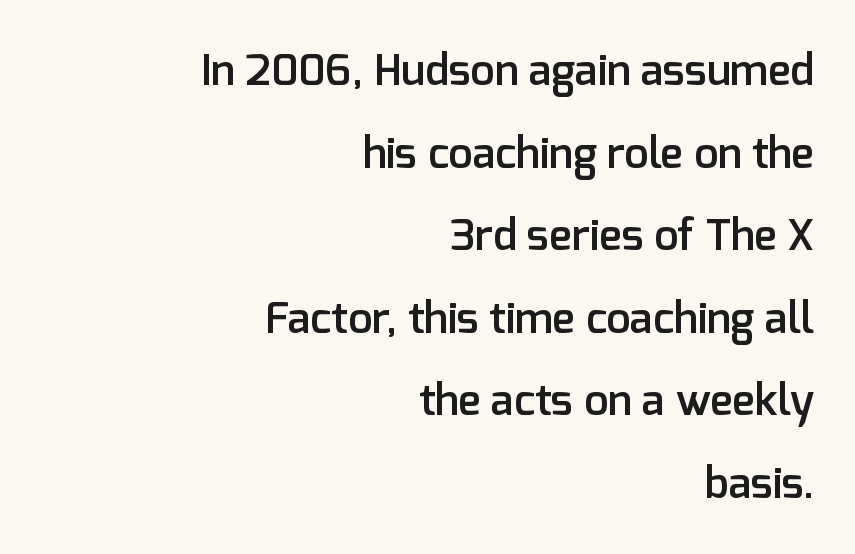
The strip under each line holds only bare page. Check where the strokes stop: nothing finishes them off — pure sans. Compared with a flush-left layout, this one pins lines to the opposite, right side. Heft: intermediate — a semibold.
